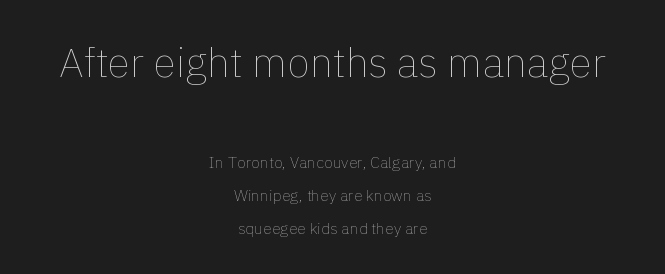
Note: larger setting up top, smaller setting below. These lines keep a tight, regular rhythm from letter to letter. Reading down the column, the eye jumps a long way to each next line. Upright lettering throughout. Alignment: centered.
